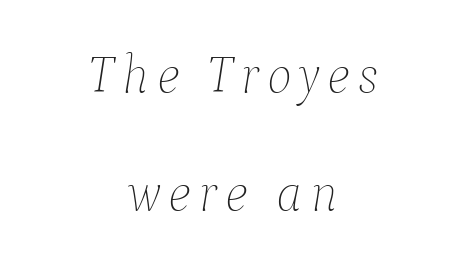
{"italic": "yes", "lean": "right", "slant_degrees": 9, "bold": "no", "weight": "thin", "width": "normal", "stroke_contrast": "low", "x_height": "medium", "monospaced": "no", "underline": "no", "align": "center", "line_spacing": "loose", "line_spacing_ratio": 2.23, "glyph_px": 53}
